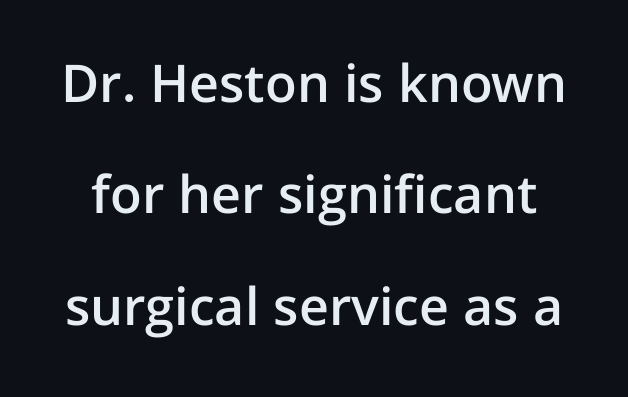
{"serif": "no", "italic": "no", "bold": "semi", "weight": "semibold", "width": "normal", "stroke_contrast": "low", "x_height": "medium", "monospaced": "no", "underline": "no", "line_spacing": "loose", "line_spacing_ratio": 2.14, "letter_spacing": "normal", "letter_spacing_em": 0.0, "glyph_px": 52}
